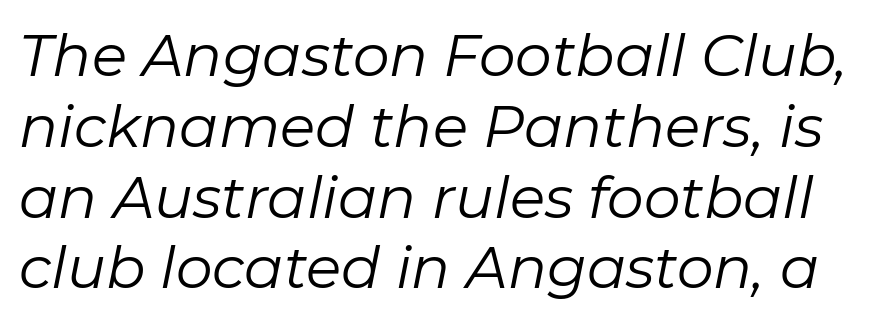
{"italic": "yes", "lean": "right", "slant_degrees": 11, "bold": "no", "weight": "regular", "width": "normal", "stroke_contrast": "low", "x_height": "medium", "monospaced": "no", "underline": "no", "line_spacing_ratio": 1.22, "letter_spacing": "normal", "letter_spacing_em": 0.0, "glyph_px": 58}
